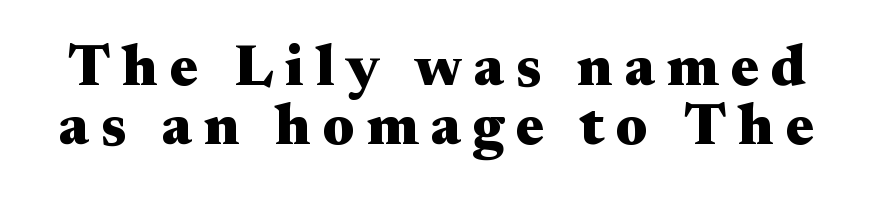
The image shows 59 px heavy, wide serif type, upright; set tight line spacing (1.0x), unusually wide letter spacing (+0.2 em), not underlined; medium stroke contrast and a small x-height.
